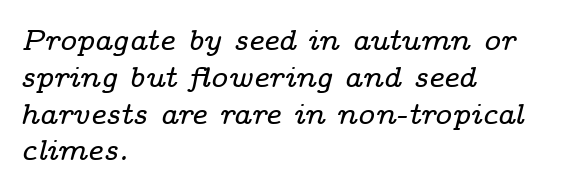
The image shows 29 px wide serif type, italic (leaning right); set left-aligned, normal line spacing (1.27x), normal letter spacing, not underlined; low stroke contrast and a medium x-height.
